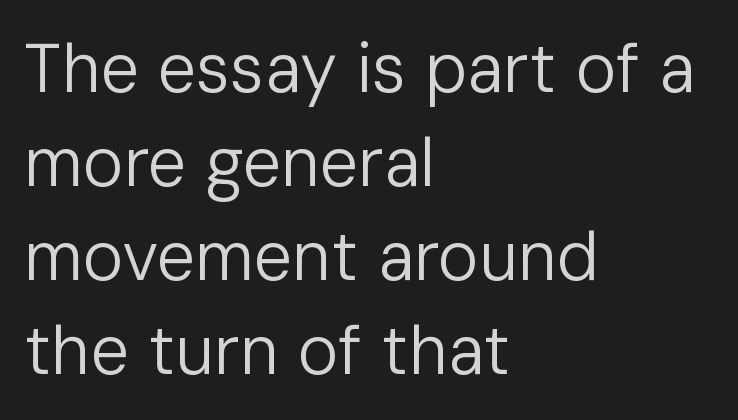
{"serif": "no", "italic": "no", "bold": "no", "weight": "regular", "width": "normal", "stroke_contrast": "low", "x_height": "medium", "monospaced": "no", "underline": "no", "align": "left", "line_spacing": "normal", "line_spacing_ratio": 1.38, "letter_spacing": "normal", "letter_spacing_em": 0.0, "glyph_px": 68}
